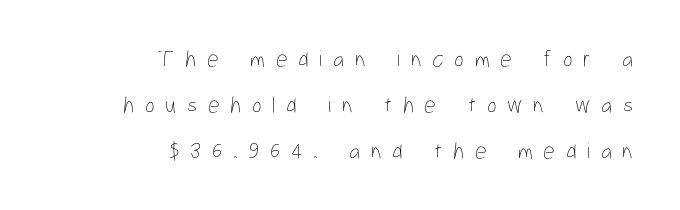
The image shows 23 px text type, upright; set right-aligned, loose line spacing (1.99x), unusually wide letter spacing (+0.46 em), not underlined.
